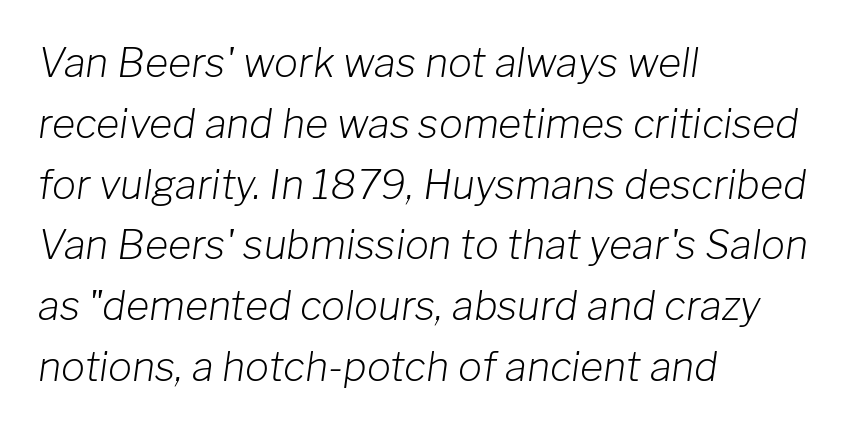
Leftover space on each line is placed entirely after the last word. What's the leading like? Ordinary, nothing unusual. Varying glyph widths throughout — classic text-font behaviour. Honestly, the letter spacing is just normal — you wouldn't notice it. The weight tops out at a normal text grade. In terms of posture, this sample is oblique.
